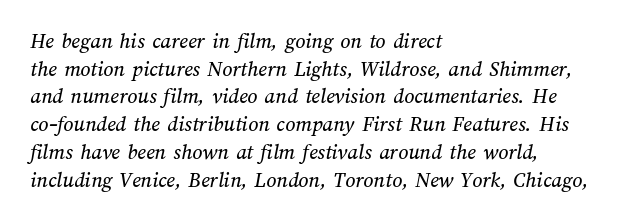
The baseline area is clear. This block has exactly the height ordinary leading produces. Letter spacing: default. The lines are quadded left.
